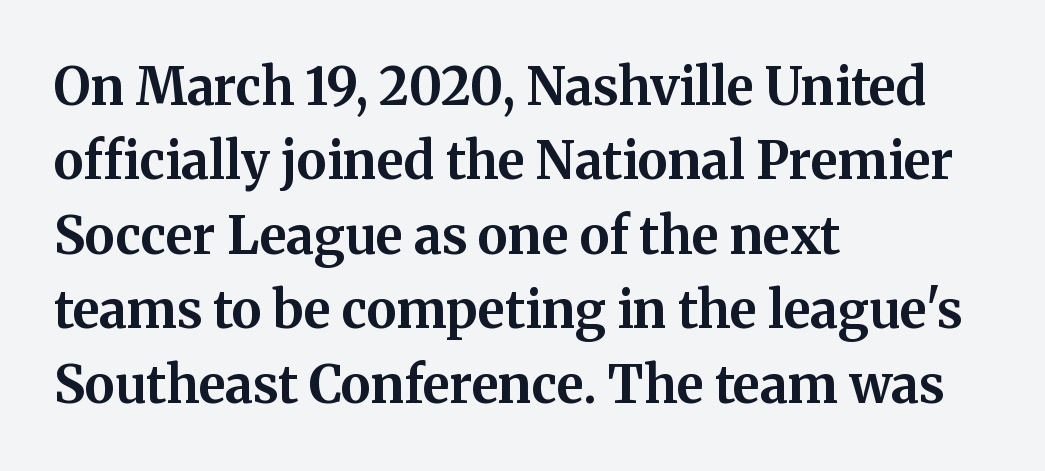
Q: Is the text bold? A: Yes.
Q: Is the text italic (slanted)? A: No, it is upright.
Q: Is the typeface a serif or a sans-serif typeface? A: Serif.
Q: Is the text underlined? A: No.
Q: How is the paragraph aligned? A: Left-aligned.
Q: Is the spacing between letters normal or unusually wide? A: Normal.
Q: Is the spacing between lines tight, normal or loose? A: Normal.
Q: Width (condensed, normal, or wide)? A: Normal.
Q: Stroke contrast? A: Medium.
Q: x-height? A: Medium.
Q: Monospaced? A: No.
